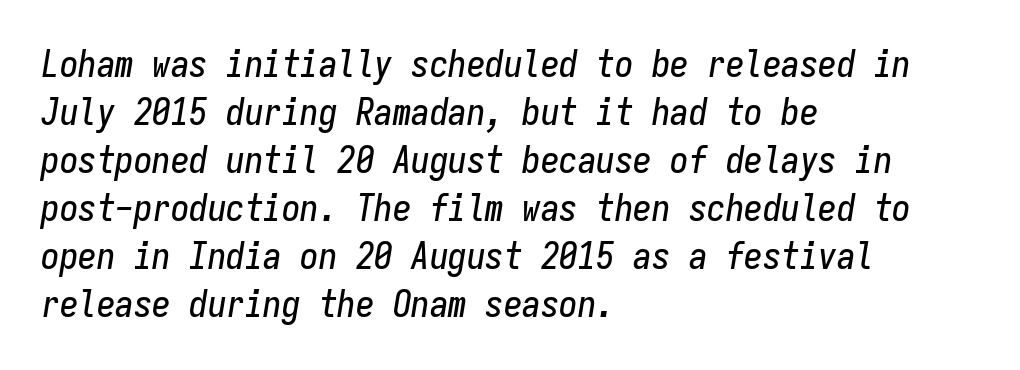
Nothing unusual about the tracking: characters are spaced as the font intends. The specimen omits any rule beneath the text block's lines. Fixed-width glyphs throughout — classic coding-font behaviour. The paragraph shown leans on its left margin. Vertical spacing — default.
